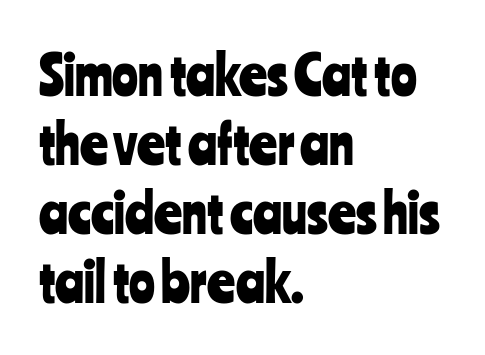
Letter spacing: default. The type family on display is of the sans-serif kind. Short and long lines alike share a common starting point at left. Check under the words: just untouched page. This sample keeps an unexceptional amount of space between lines. Varying glyph widths throughout — classic text-font behaviour.
